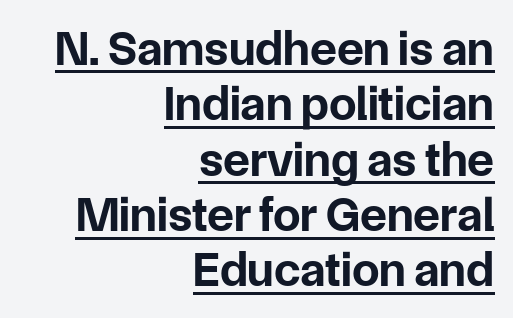
Look at the stroke-to-counter ratio: heavy, a bold. Leading is clearly below the norm, producing a dense column. The string is rendered with underlining switched on. You could not count columns in this text — the font is proportionally spaced. A roman cut, with each character standing at attention.
